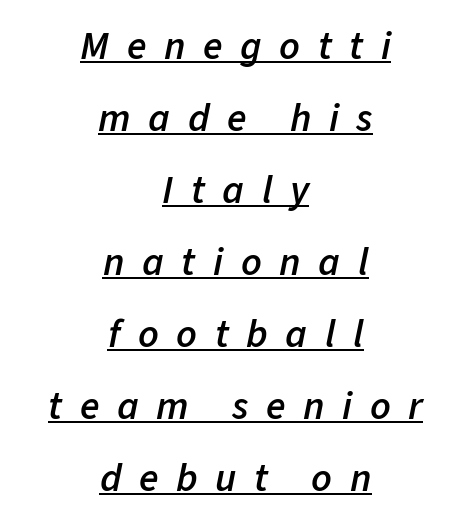
Q: Is the text bold? A: Semi-bold.
Q: Is the text italic (slanted)? A: Yes, it leans right by about 11 degrees.
Q: Is the text underlined? A: Yes.
Q: How is the paragraph aligned? A: Centered.
Q: Is the spacing between letters normal or unusually wide? A: Unusually wide.
Q: Width (condensed, normal, or wide)? A: Normal.
Q: Stroke contrast? A: Low.
Q: x-height? A: Medium.
Q: Monospaced? A: No.
